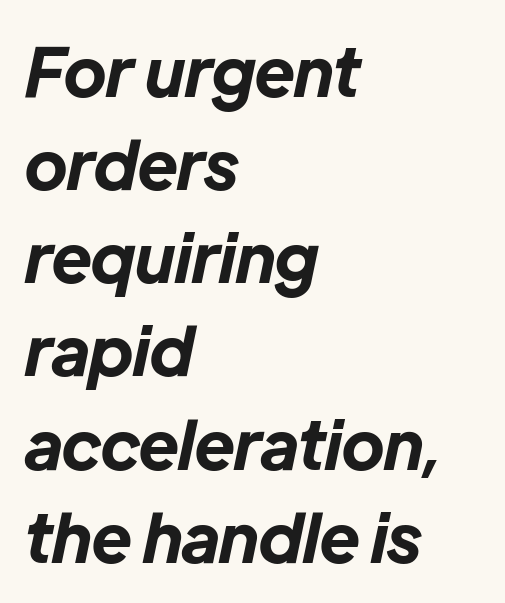
Q: Is the text bold? A: Yes.
Q: Is the text italic (slanted)? A: Yes, it leans right by about 12 degrees.
Q: Is the text underlined? A: No.
Q: How is the paragraph aligned? A: Left-aligned.
Q: Is the spacing between letters normal or unusually wide? A: Normal.
Q: Is the spacing between lines tight, normal or loose? A: Normal.
Q: Width (condensed, normal, or wide)? A: Normal.
Q: Stroke contrast? A: Low.
Q: x-height? A: Medium.
Q: Monospaced? A: No.
